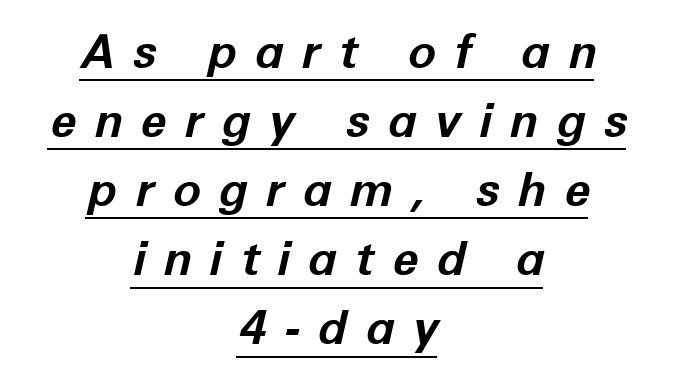
This sample uses expanded letter spacing, leaving extra air between glyphs. Notice how the passage keeps no hard edge, just a central spine. In designer terms, the underline attribute is active on this setting. Each glyph is drawn with heavy, bold strokes. Notice how the stems are inclined rather than vertical — that's the hallmark of italics. Reading down the column, the eye jumps a familiar distance to each next line.
